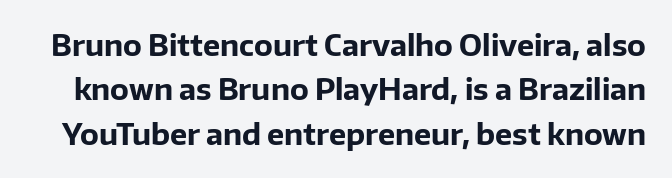
The vertical gap from one line to the next is medium. These lines keep a tight, regular rhythm from letter to letter. Type without underlining. Character widths vary here, with narrow letters taking less room than wide ones.
